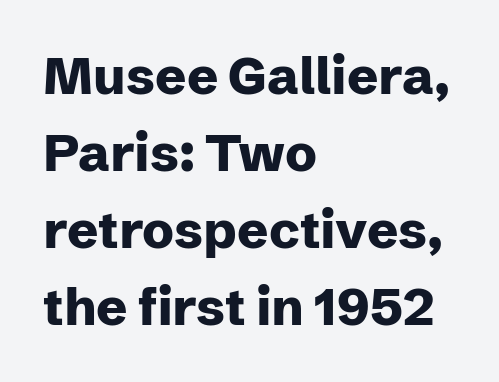
Q: Is the text bold? A: Yes.
Q: Is the text italic (slanted)? A: No, it is upright.
Q: Is the typeface a serif or a sans-serif typeface? A: Sans-serif.
Q: Is the text underlined? A: No.
Q: How is the paragraph aligned? A: Left-aligned.
Q: Is the spacing between letters normal or unusually wide? A: Normal.
Q: Is the spacing between lines tight, normal or loose? A: Normal.
Q: Width (condensed, normal, or wide)? A: Normal.
Q: Stroke contrast? A: Low.
Q: x-height? A: Medium.
Q: Monospaced? A: No.
